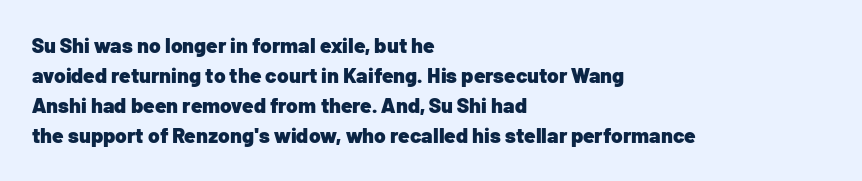
The font's upright variant was chosen for this text. These lines keep a tight, regular rhythm from letter to letter. Notice how thick the strokes are: this is what a full bold looks like. These lines sit exactly where default settings would place them.
